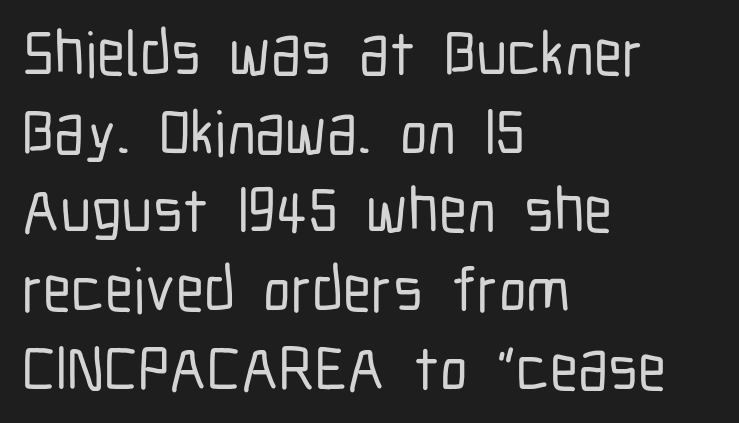
{"serif": "no", "italic": "no", "width": "condensed", "stroke_contrast": "low", "x_height": "medium", "monospaced": "no", "underline": "no", "align": "left", "line_spacing": "normal", "line_spacing_ratio": 1.25, "letter_spacing": "normal", "letter_spacing_em": 0.0, "glyph_px": 63}
